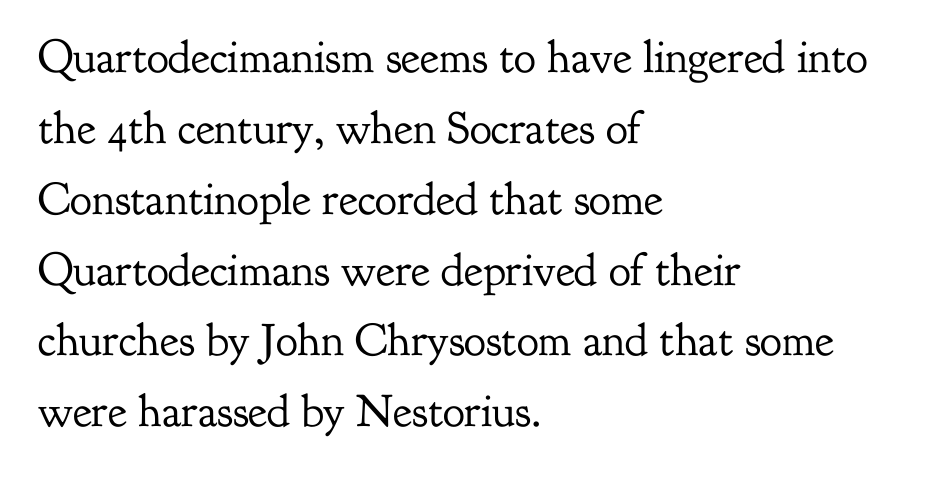
{"serif": "yes", "italic": "no", "bold": "no", "weight": "regular", "width": "normal", "stroke_contrast": "low", "x_height": "small", "monospaced": "no", "underline": "no", "align": "left", "line_spacing": "normal", "line_spacing_ratio": 1.54, "letter_spacing": "normal", "letter_spacing_em": 0.0, "glyph_px": 46}
